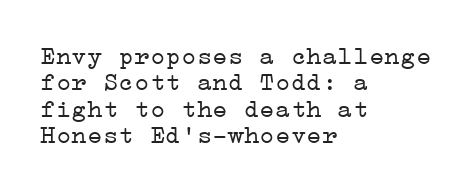
Ink coverage per letter is moderate at most. Vertically, the passage feels compressed, each row crowding the next. Any mark beneath the type? The region is blank. Is the block centered? No — it sits flush against the left margin.
